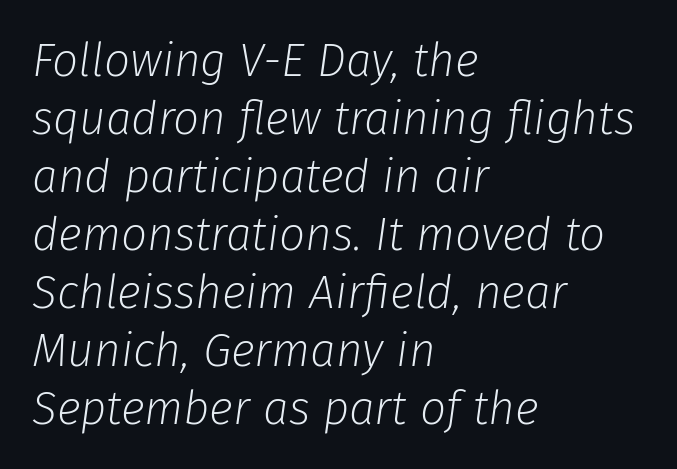
The baseline area is clear. Vertical spacing — default. In CSS terms this would be text-align: left. Stems here are at most as thick as an everyday book face. In terms of letterspacing, this is plain default setting. Do the characters align in a grid? No, the font is proportional.
